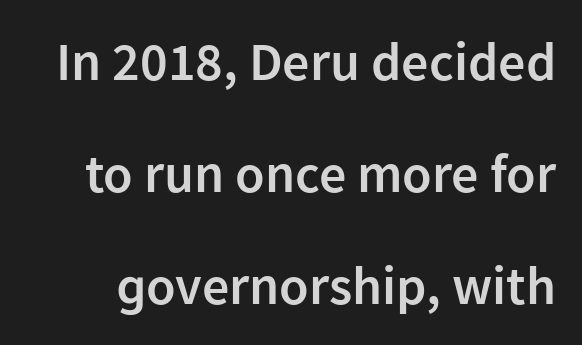
Q: Is the text bold? A: Semi-bold.
Q: Is the text italic (slanted)? A: No, it is upright.
Q: Is the typeface a serif or a sans-serif typeface? A: Sans-serif.
Q: Is the text underlined? A: No.
Q: Is the spacing between letters normal or unusually wide? A: Normal.
Q: Is the spacing between lines tight, normal or loose? A: Loose.
Q: Width (condensed, normal, or wide)? A: Normal.
Q: Stroke contrast? A: Low.
Q: x-height? A: Medium.
Q: Monospaced? A: No.
